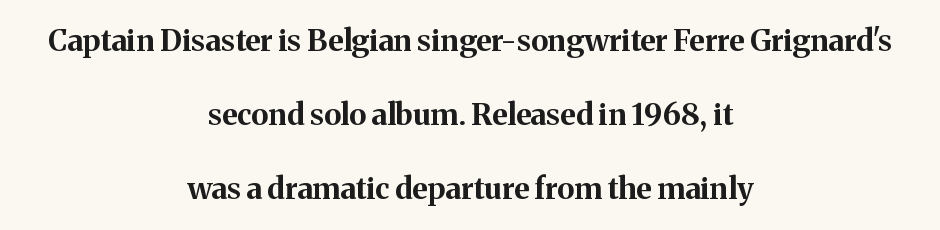
Q: Is the text bold? A: Yes.
Q: Is the text italic (slanted)? A: No, it is upright.
Q: Is the typeface a serif or a sans-serif typeface? A: Serif.
Q: Is the text underlined? A: No.
Q: How is the paragraph aligned? A: Centered.
Q: Is the spacing between letters normal or unusually wide? A: Normal.
Q: Is the spacing between lines tight, normal or loose? A: Loose.
Q: Width (condensed, normal, or wide)? A: Normal.
Q: Stroke contrast? A: Medium.
Q: x-height? A: Medium.
Q: Monospaced? A: No.
